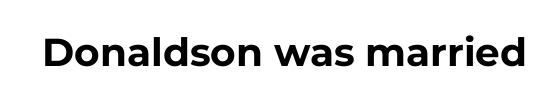
{"serif": "no", "italic": "no", "bold": "yes", "weight": "bold", "width": "normal", "stroke_contrast": "low", "x_height": "medium", "monospaced": "no", "underline": "no", "letter_spacing": "normal", "letter_spacing_em": 0.0, "glyph_px": 39}
